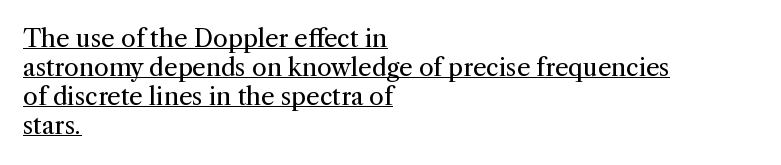
{"italic": "no", "bold": "no", "underline": "yes", "align": "left", "line_spacing_ratio": 1.21, "letter_spacing": "normal", "letter_spacing_em": 0.0, "glyph_px": 24}
